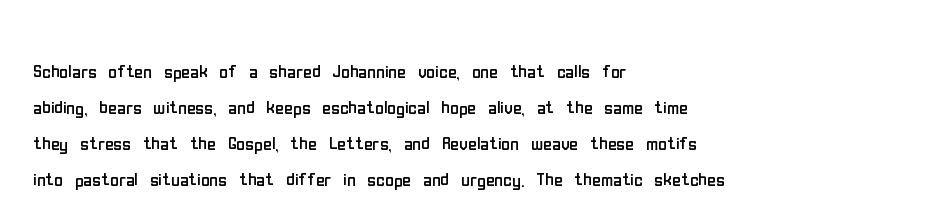
Q: Is the text bold? A: No.
Q: Is the text italic (slanted)? A: No, it is upright.
Q: Is the text underlined? A: No.
Q: How is the paragraph aligned? A: Left-aligned.
Q: Is the spacing between letters normal or unusually wide? A: Normal.
Q: Is the spacing between lines tight, normal or loose? A: Normal.
